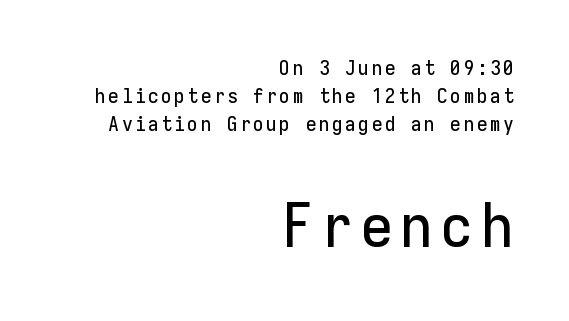
{"serif": "no", "italic": "no", "width": "normal", "stroke_contrast": "low", "x_height": "medium", "monospaced": "yes", "underline": "no", "align": "right", "line_spacing": "normal", "line_spacing_ratio": 1.41, "larger_block": "second", "size_ratio": 3.05, "glyph_px": 61}
